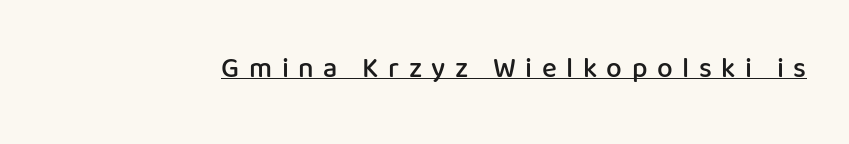
The image shows 28 px semibold sans-serif type, upright; set unusually wide letter spacing (+0.34 em), underlined; low stroke contrast and a medium x-height.
